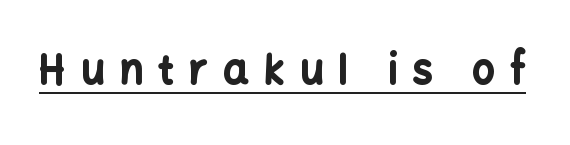
The image shows 40 px bold sans-serif type, upright; set unusually wide letter spacing (+0.38 em), underlined; low stroke contrast and a medium x-height.
